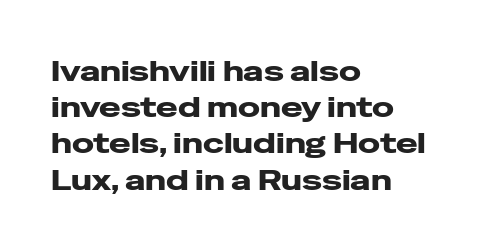
Q: Is the text italic (slanted)? A: No, it is upright.
Q: Is the typeface a serif or a sans-serif typeface? A: Sans-serif.
Q: Is the text underlined? A: No.
Q: How is the paragraph aligned? A: Left-aligned.
Q: Is the spacing between letters normal or unusually wide? A: Normal.
Q: Is the spacing between lines tight, normal or loose? A: Normal.
Q: Width (condensed, normal, or wide)? A: Wide.
Q: Stroke contrast? A: Low.
Q: x-height? A: Medium.
Q: Monospaced? A: No.
